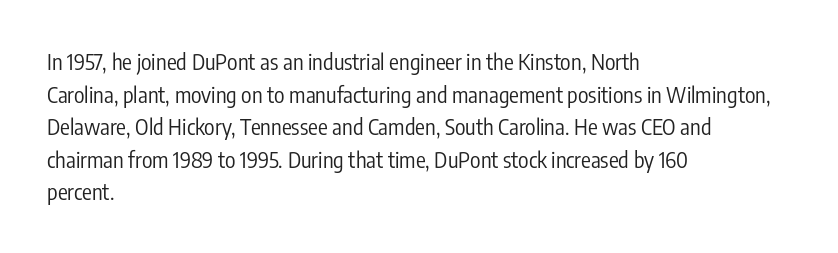
{"italic": "no", "bold": "no", "underline": "no", "align": "left", "line_spacing": "normal", "line_spacing_ratio": 1.48, "letter_spacing": "normal", "letter_spacing_em": 0.0, "glyph_px": 22}
